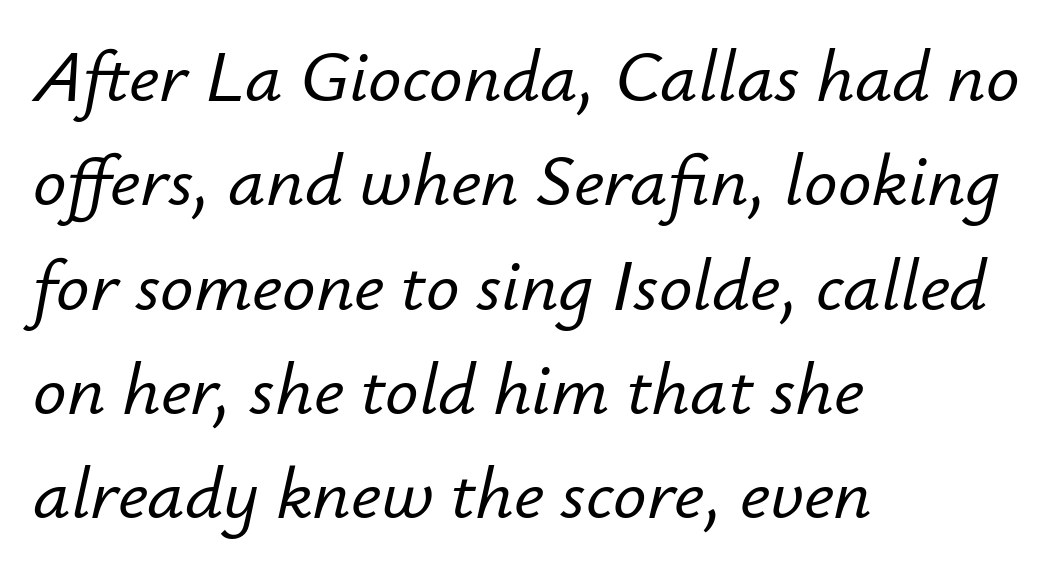
Proportional: the letters do not fall into vertical columns. Which margin do the lines hug? The left one — the right edge is uneven. The horizontal fit of the characters is conventional and even. Vertically, the passage feels balanced, rows spaced as you'd expect.
